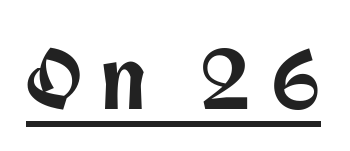
Decoration check: the copy is underlined. Are there feet on the stems? There aren't — it's a sans. The horizontal fit of the characters is loose and conspicuously gappy. A typesetter would call this proportional, since set widths differ per character. The type sits square on the baseline with zero lean.
